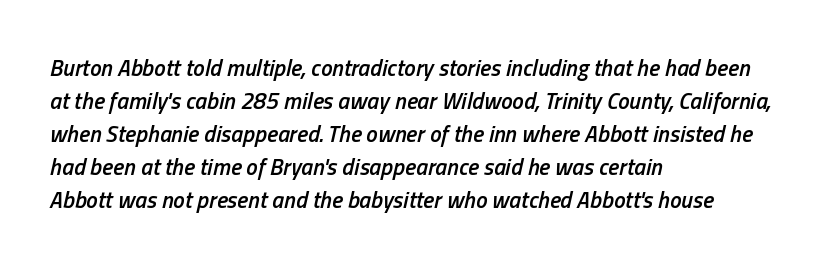
The image shows 23 px text type, italic (leaning right); set left-aligned, normal line spacing (1.43x), normal letter spacing, not underlined.
